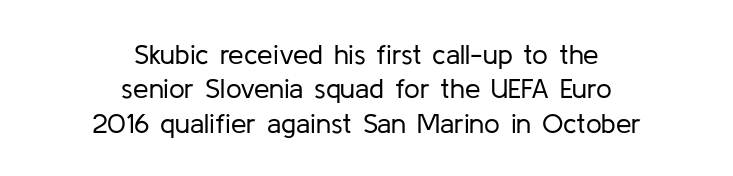
The image shows 28 px regular-weight sans-serif type, upright; set centered, line spacing 1.23x, normal letter spacing, not underlined; low stroke contrast and a medium x-height.
